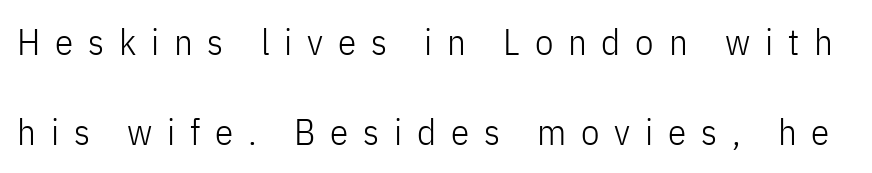
{"serif": "no", "italic": "no", "bold": "no", "weight": "light", "width": "condensed", "stroke_contrast": "low", "x_height": "medium", "monospaced": "no", "underline": "no", "line_spacing": "loose", "line_spacing_ratio": 2.43, "letter_spacing": "wide", "letter_spacing_em": 0.4, "glyph_px": 37}
